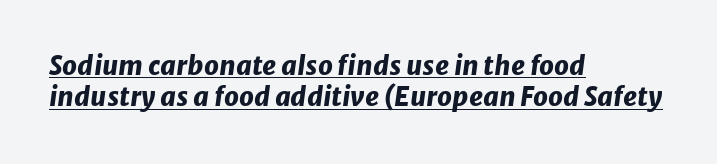
The image shows 26 px bold type, italic (leaning right); set left-aligned, line spacing 1.21x, normal letter spacing, underlined.
